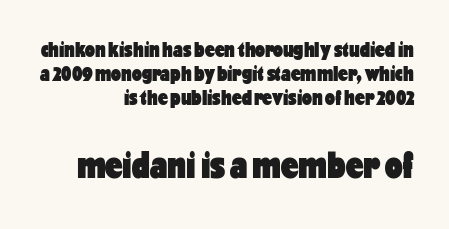
The image shows 39 px heavy, condensed sans-serif type, upright; set right-aligned, tight line spacing (1.1x), normal letter spacing, not underlined; the second (bottom) block is 1.77x larger; low stroke contrast and a medium x-height.
